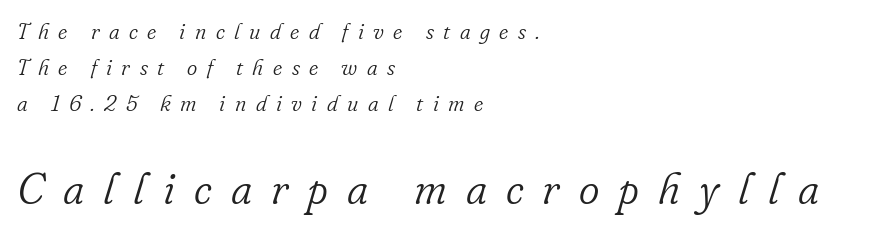
The image shows 44 px light serif type, italic (leaning right); set left-aligned, normal line spacing (1.63x), unusually wide letter spacing (+0.43 em), not underlined; the second (bottom) block is 2.0x larger; low stroke contrast and a small x-height.
